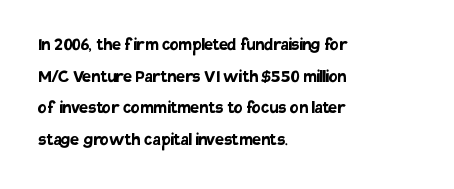
{"italic": "no", "bold": "yes", "underline": "no", "align": "left", "line_spacing": "normal", "line_spacing_ratio": 1.58, "letter_spacing": "normal", "letter_spacing_em": 0.0, "glyph_px": 20}
